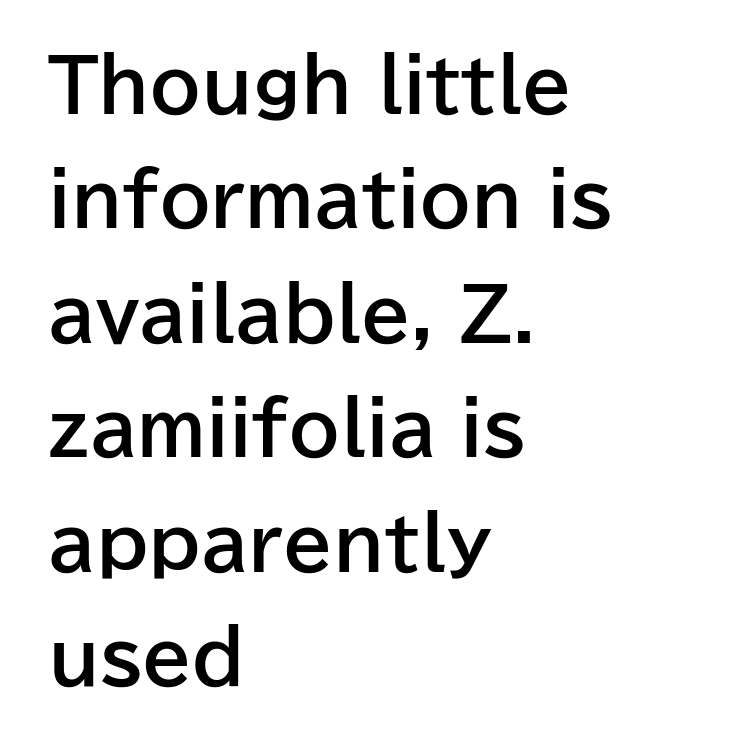
Q: Is the text bold? A: Yes.
Q: Is the text italic (slanted)? A: No, it is upright.
Q: Is the typeface a serif or a sans-serif typeface? A: Sans-serif.
Q: Is the text underlined? A: No.
Q: How is the paragraph aligned? A: Left-aligned.
Q: Is the spacing between letters normal or unusually wide? A: Normal.
Q: Is the spacing between lines tight, normal or loose? A: Normal.
Q: Width (condensed, normal, or wide)? A: Normal.
Q: Stroke contrast? A: Low.
Q: x-height? A: Medium.
Q: Monospaced? A: No.
